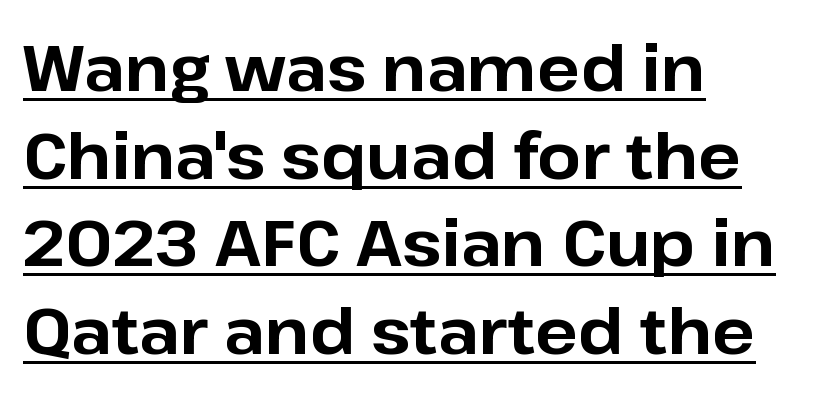
{"serif": "no", "italic": "no", "bold": "yes", "weight": "bold", "width": "normal", "stroke_contrast": "low", "x_height": "medium", "monospaced": "no", "underline": "yes", "align": "left", "line_spacing": "normal", "line_spacing_ratio": 1.39, "letter_spacing": "normal", "letter_spacing_em": 0.0, "glyph_px": 63}
